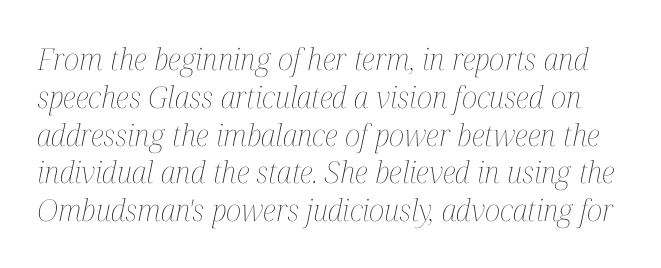
The image shows 30 px thin, condensed type, italic (leaning right); set normal line spacing (1.26x), normal letter spacing, not underlined; medium stroke contrast and a medium x-height.
